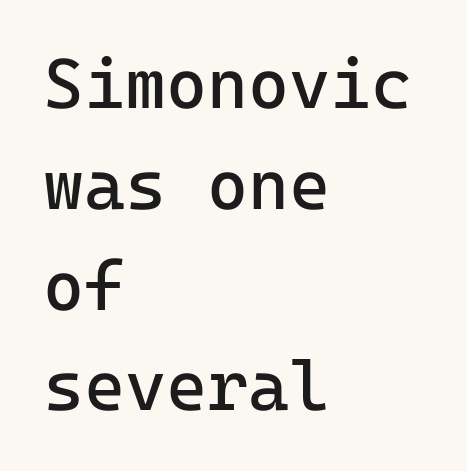
Font category for this specimen: sans-serif. Letters have the restrained weight of plain body copy at most. Compared with typical body copy, the letter spacing here is the same. Has an underline been added? It has not.
